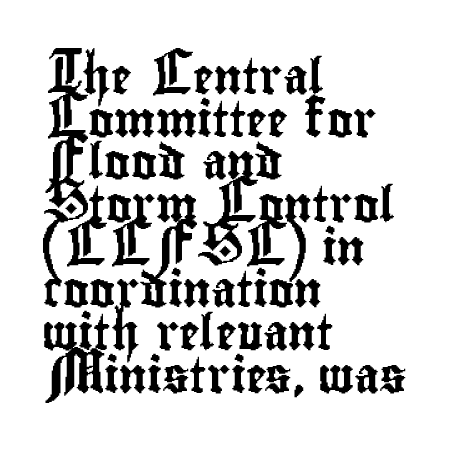
Q: Is the text italic (slanted)? A: No, it is upright.
Q: Is the typeface a serif or a sans-serif typeface? A: Sans-serif.
Q: Is the text underlined? A: No.
Q: How is the paragraph aligned? A: Left-aligned.
Q: Is the spacing between letters normal or unusually wide? A: Normal.
Q: Width (condensed, normal, or wide)? A: Condensed.
Q: Stroke contrast? A: Low.
Q: x-height? A: Small.
Q: Monospaced? A: No.
